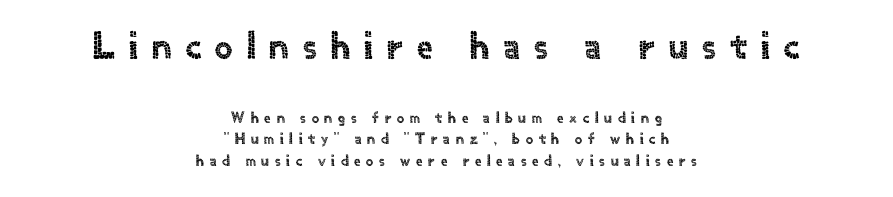
The image shows 39 px sans-serif type, upright; set centered, normal line spacing (1.33x), unusually wide letter spacing (+0.36 em), not underlined; the first (top) block is 2.44x larger; a small x-height.
